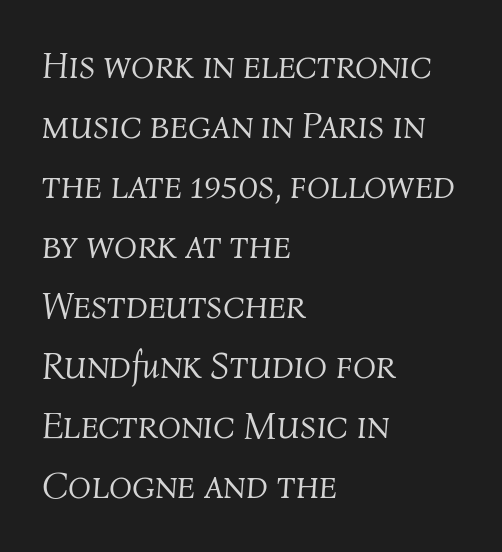
The image shows 38 px light type, italic (leaning right); set left-aligned, normal line spacing (1.58x), normal letter spacing, not underlined; medium stroke contrast and a medium x-height.
